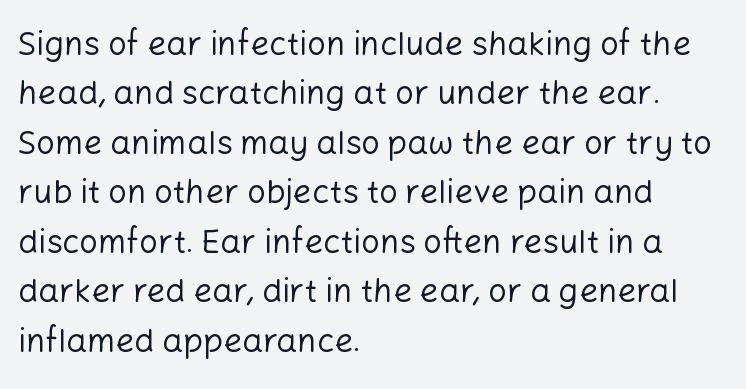
{"serif": "no", "italic": "no", "bold": "no", "weight": "regular", "width": "normal", "stroke_contrast": "low", "x_height": "medium", "monospaced": "no", "underline": "no", "align": "left", "line_spacing": "normal", "line_spacing_ratio": 1.5, "letter_spacing": "normal", "letter_spacing_em": 0.0, "glyph_px": 33}
